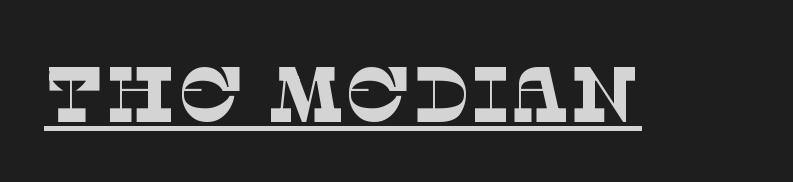
The passage shown is typeset with a serif family. Quick note: underline on. Spacing between characters is what you'd get straight out of the box. Stems here are at most as thick as an everyday book face. These lines are rendered in a variable-pitch font.
